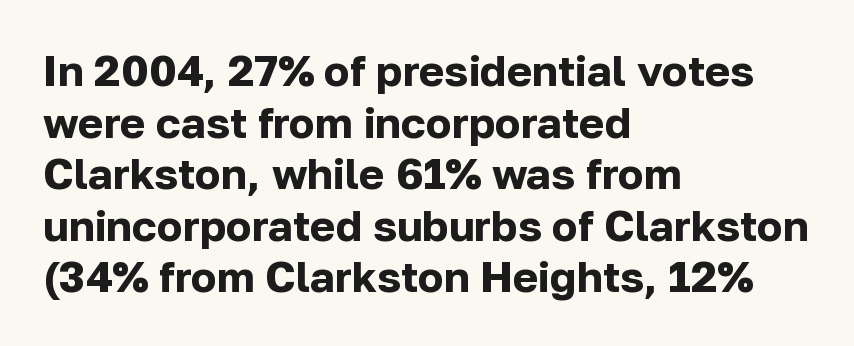
The designer went with a sans here, leaving each stem footless. Each word holds together tightly as a unit, with standard inter-letter gaps. These lines carry a lot of weight — the face is fully bold. The specimen omits any rule beneath the text block's lines.
